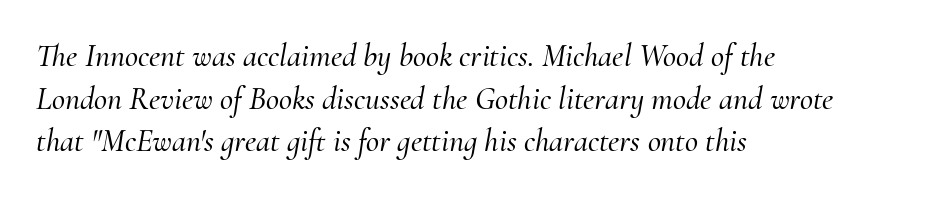
Q: Is the text italic (slanted)? A: Yes, it leans right by about 10 degrees.
Q: Is the typeface a serif or a sans-serif typeface? A: Serif.
Q: Is the text underlined? A: No.
Q: How is the paragraph aligned? A: Left-aligned.
Q: Is the spacing between letters normal or unusually wide? A: Normal.
Q: Is the spacing between lines tight, normal or loose? A: Normal.
Q: Width (condensed, normal, or wide)? A: Normal.
Q: Stroke contrast? A: Medium.
Q: x-height? A: Small.
Q: Monospaced? A: No.
